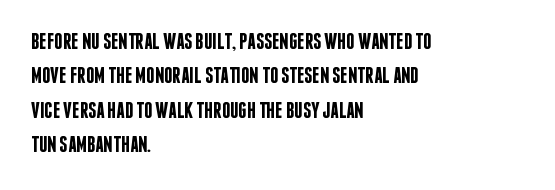
The image shows 23 px text type, upright; set left-aligned, normal line spacing (1.5x), normal letter spacing, not underlined.
